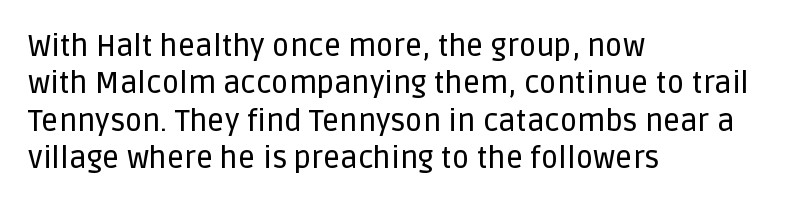
Q: Is the text italic (slanted)? A: No, it is upright.
Q: Is the typeface a serif or a sans-serif typeface? A: Sans-serif.
Q: Is the text underlined? A: No.
Q: How is the paragraph aligned? A: Left-aligned.
Q: Is the spacing between letters normal or unusually wide? A: Normal.
Q: Is the spacing between lines tight, normal or loose? A: Normal.
Q: Width (condensed, normal, or wide)? A: Normal.
Q: Stroke contrast? A: Low.
Q: x-height? A: Large.
Q: Monospaced? A: No.
